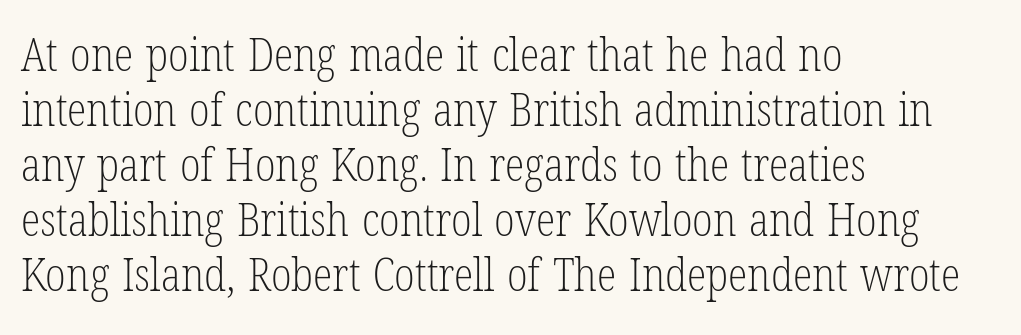
{"serif": "yes", "italic": "no", "bold": "no", "weight": "light", "width": "condensed", "stroke_contrast": "low", "x_height": "medium", "monospaced": "no", "underline": "no", "align": "left", "line_spacing_ratio": 1.22, "letter_spacing": "normal", "letter_spacing_em": 0.0, "glyph_px": 45}
